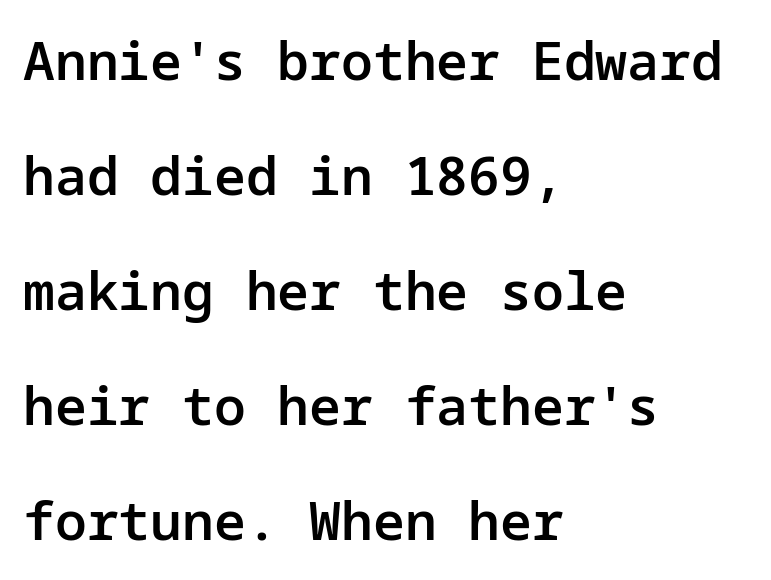
Decoration check: the copy has no underline. The characters display no serif detailing; their extremities are plain. Spacing between characters is what you'd get straight out of the box. Posture: straight, roman, zero tilt. Whoever set this chose breathing room over compactness in the vertical rhythm. These lines carry some extra weight — a demibold, not a full bold.
